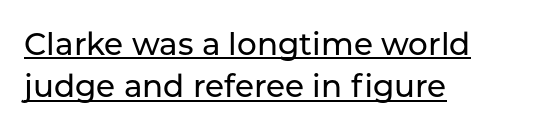
Q: Is the text italic (slanted)? A: No, it is upright.
Q: Is the typeface a serif or a sans-serif typeface? A: Sans-serif.
Q: Is the text underlined? A: Yes.
Q: How is the paragraph aligned? A: Left-aligned.
Q: Is the spacing between letters normal or unusually wide? A: Normal.
Q: Is the spacing between lines tight, normal or loose? A: Normal.
Q: Width (condensed, normal, or wide)? A: Normal.
Q: Stroke contrast? A: Low.
Q: x-height? A: Medium.
Q: Monospaced? A: No.
